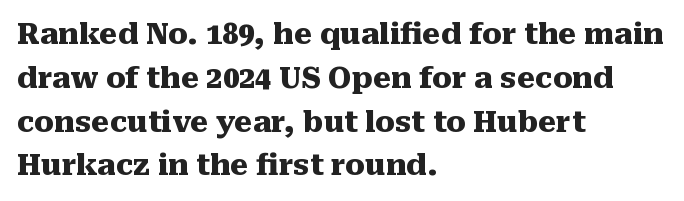
Posture: vertical. This sample is left-justified, so line endings fall wherever the words run out. Type without underlining. These lines are rendered in a variable-pitch font.
